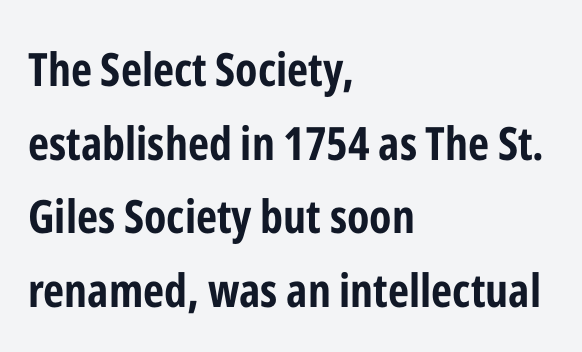
The space beneath each line is pristine and unruled. Teacher's note: observe the even left margin — that is flush-left alignment. Nothing unusual about the tracking: characters are spaced as the font intends. Each glyph is drawn with heavy, bold strokes. This is the regular roman posture of the typeface. Leading matches the norm, producing a regular column.
